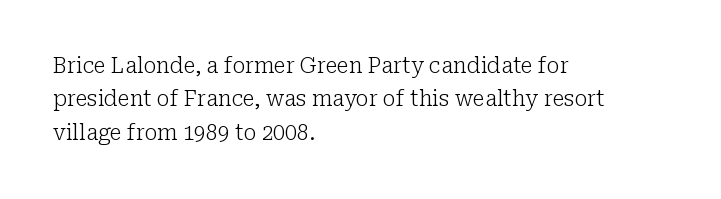
The image shows 21 px text type, upright; set left-aligned, normal line spacing (1.59x), normal letter spacing, not underlined.
